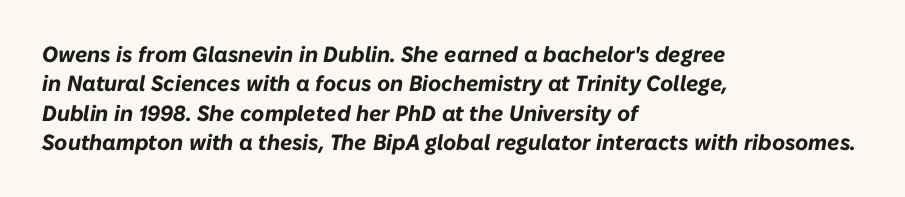
The image shows 22 px bold type, italic (leaning right); set left-aligned, normal line spacing (1.33x), normal letter spacing, not underlined.
